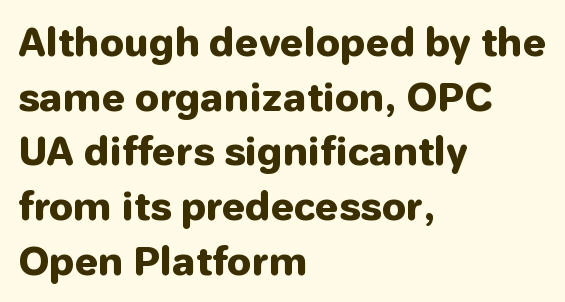
These words are printed bold, with thick strokes throughout. A bare baseline throughout the passage. The glyphs in this specimen are sans serif. A typesetter would call this proportional, since set widths differ per character. Italic: no, the glyphs are upright roman. The lines in this sample share a left origin and differ only in where they stop.
